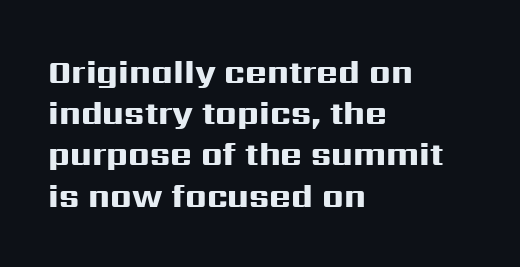
The image shows 33 px heavy, wide sans-serif type, upright; set left-aligned, normal line spacing (1.25x), normal letter spacing, not underlined; high stroke contrast and a medium x-height.
